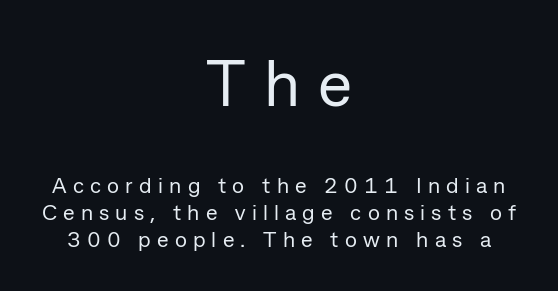
The image shows 65 px regular-weight sans-serif type, upright; set centered, line spacing 1.22x, unusually wide letter spacing (+0.28 em), not underlined; the first (top) block is 2.95x larger; low stroke contrast and a medium x-height.
